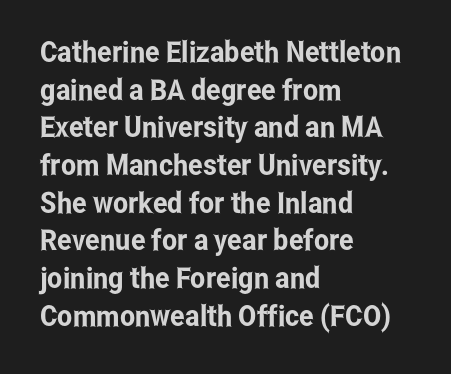
{"serif": "no", "italic": "no", "width": "condensed", "stroke_contrast": "low", "x_height": "medium", "monospaced": "no", "underline": "no", "align": "left", "line_spacing": "normal", "line_spacing_ratio": 1.3, "letter_spacing": "normal", "letter_spacing_em": 0.0, "glyph_px": 29}
